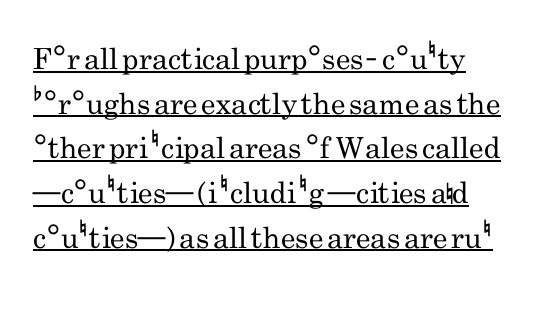
{"serif": "no", "italic": "no", "bold": "no", "weight": "regular", "width": "condensed", "stroke_contrast": "low", "x_height": "small", "monospaced": "no", "underline": "yes", "align": "left", "line_spacing": "normal", "line_spacing_ratio": 1.54, "letter_spacing": "normal", "letter_spacing_em": 0.0, "glyph_px": 29}
